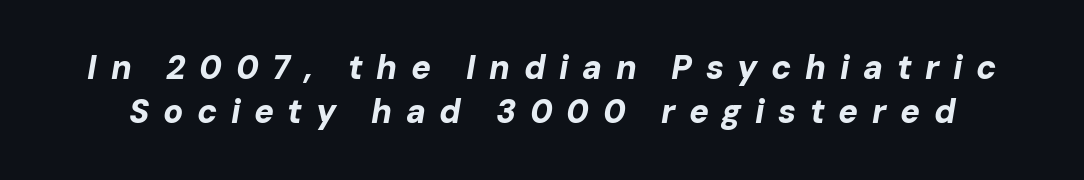
Q: Is the text bold? A: Yes.
Q: Is the text italic (slanted)? A: Yes, it leans right by about 10 degrees.
Q: Is the text underlined? A: No.
Q: Is the spacing between letters normal or unusually wide? A: Unusually wide.
Q: Is the spacing between lines tight, normal or loose? A: Normal.
Q: Width (condensed, normal, or wide)? A: Normal.
Q: Stroke contrast? A: Low.
Q: x-height? A: Medium.
Q: Monospaced? A: No.
